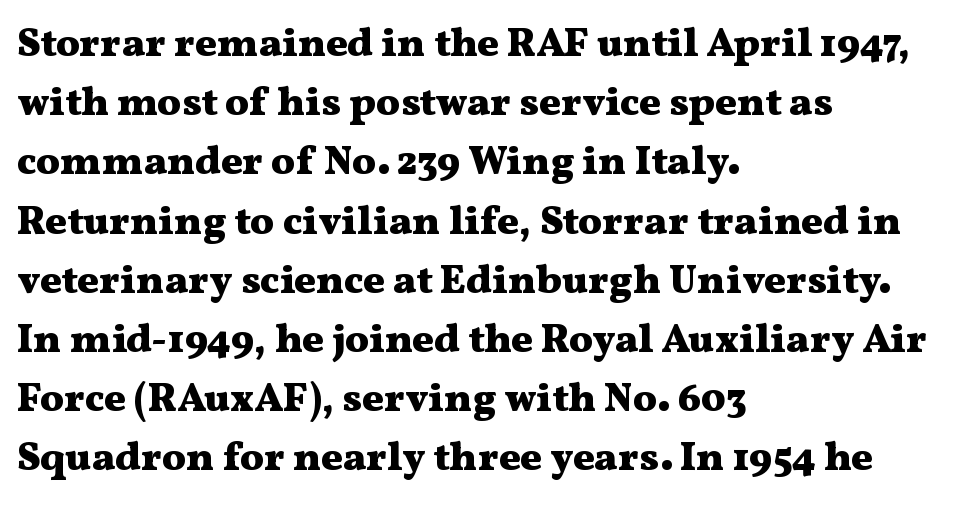
Horizontal alignment here is leftward, the default for most running prose. Observe the ordinary spacing: letters are neighbours, not strangers. The leading is moderate, giving the passage an even texture. The face used here has the dense, thick strokes of a bold. Yep, those are serifs on the letters.
